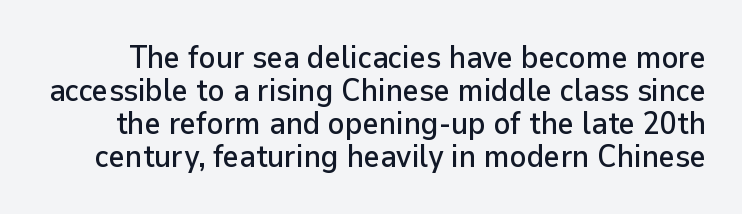
Q: Is the text italic (slanted)? A: No, it is upright.
Q: Is the typeface a serif or a sans-serif typeface? A: Sans-serif.
Q: Is the text underlined? A: No.
Q: Is the spacing between letters normal or unusually wide? A: Normal.
Q: Is the spacing between lines tight, normal or loose? A: Tight.
Q: Width (condensed, normal, or wide)? A: Normal.
Q: Stroke contrast? A: Low.
Q: x-height? A: Medium.
Q: Monospaced? A: No.
